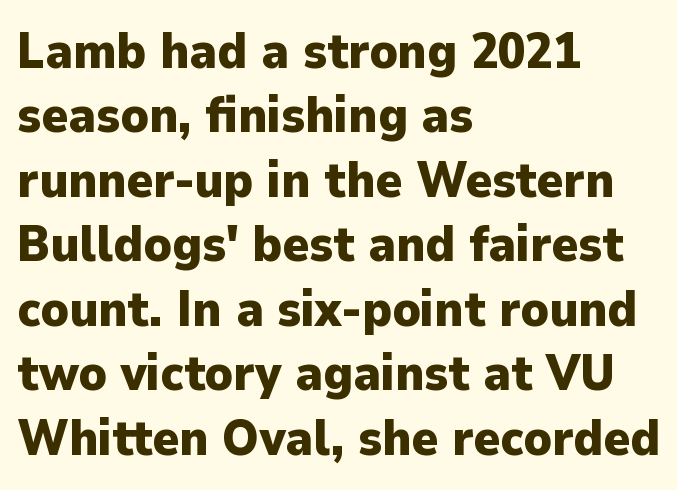
{"serif": "no", "italic": "no", "bold": "yes", "weight": "heavy", "width": "normal", "stroke_contrast": "low", "x_height": "medium", "monospaced": "no", "underline": "no", "align": "left", "line_spacing": "normal", "line_spacing_ratio": 1.29, "letter_spacing": "normal", "letter_spacing_em": 0.0, "glyph_px": 50}
